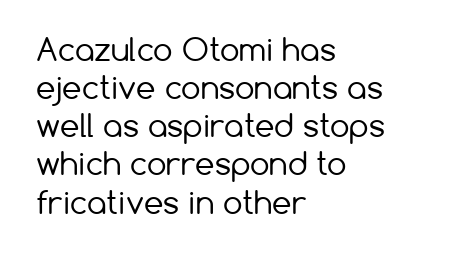
The image shows 31 px regular-weight sans-serif type, upright; set left-aligned, line spacing 1.23x, normal letter spacing, not underlined; low stroke contrast and a medium x-height.
